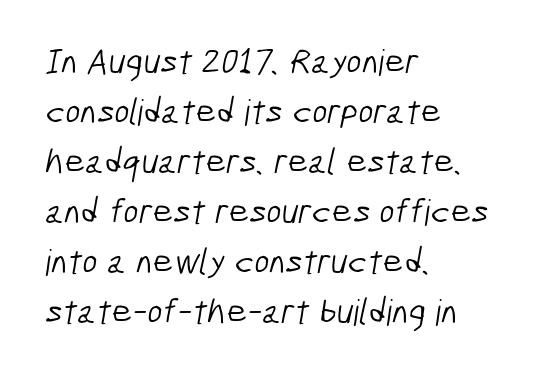
The strokes carry an ordinary text weight at most. One-word summary of the alignment: left. You could not count columns in this text — the font is proportionally spaced. Quick note: underline off.
